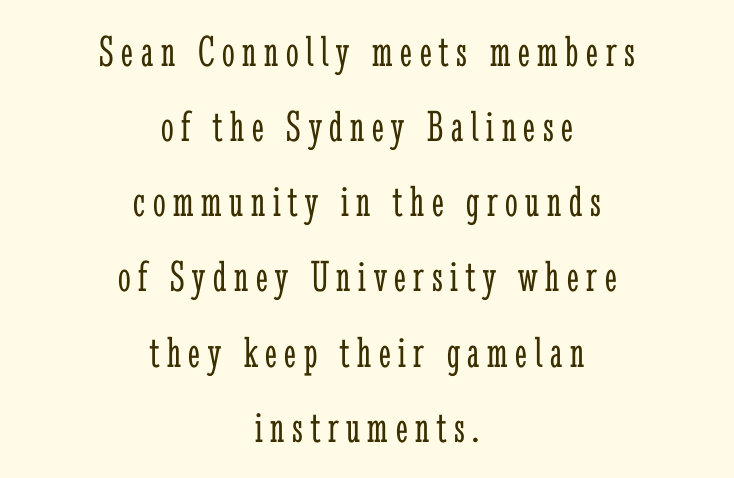
The image shows 45 px light, condensed serif type, upright; set centered, normal line spacing (1.67x), not underlined; low stroke contrast and a medium x-height.
